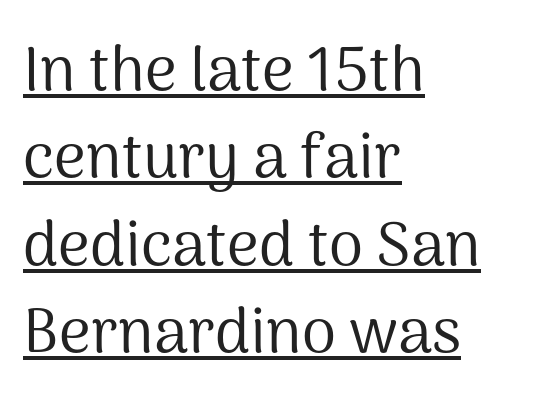
Q: Is the text bold? A: No.
Q: Is the text italic (slanted)? A: No, it is upright.
Q: Is the typeface a serif or a sans-serif typeface? A: Sans-serif.
Q: Is the text underlined? A: Yes.
Q: How is the paragraph aligned? A: Left-aligned.
Q: Is the spacing between letters normal or unusually wide? A: Normal.
Q: Is the spacing between lines tight, normal or loose? A: Normal.
Q: Width (condensed, normal, or wide)? A: Normal.
Q: Stroke contrast? A: Medium.
Q: x-height? A: Medium.
Q: Monospaced? A: No.
